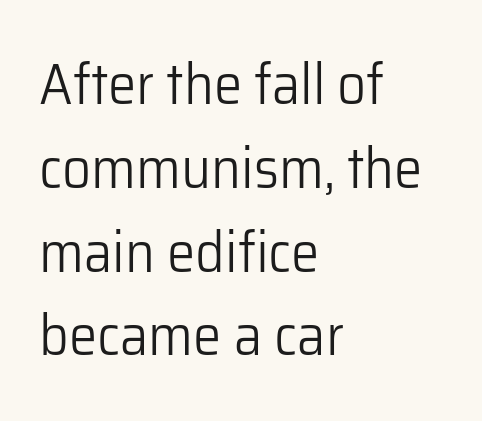
Q: Is the text bold? A: No.
Q: Is the text italic (slanted)? A: No, it is upright.
Q: Is the typeface a serif or a sans-serif typeface? A: Sans-serif.
Q: Is the text underlined? A: No.
Q: How is the paragraph aligned? A: Left-aligned.
Q: Is the spacing between letters normal or unusually wide? A: Normal.
Q: Is the spacing between lines tight, normal or loose? A: Normal.
Q: Width (condensed, normal, or wide)? A: Normal.
Q: Stroke contrast? A: Low.
Q: x-height? A: Medium.
Q: Monospaced? A: No.
